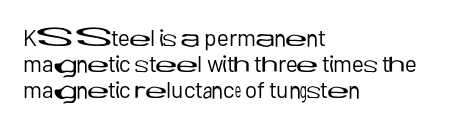
Vertically, the passage feels compressed, each row crowding the next. Nobody drew a line under any word here. The lettering holds an erect, upright posture throughout. Caption: standard tracking, unaltered.
